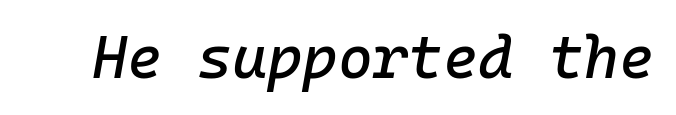
Q: Is the text italic (slanted)? A: Yes, it leans right by about 10 degrees.
Q: Is the text underlined? A: No.
Q: Is the spacing between letters normal or unusually wide? A: Normal.
Q: Width (condensed, normal, or wide)? A: Normal.
Q: Stroke contrast? A: Low.
Q: x-height? A: Medium.
Q: Monospaced? A: Yes.
